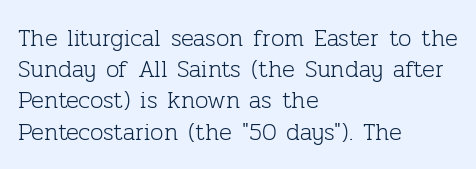
The ragged edge is on the right, which tells us the setting is flush left. The passage shown is not underscored anywhere. These lines were composed using upright roman letters. This sample uses plain, unmodified letter spacing. Reading down the column, the eye jumps a familiar distance to each next line.
